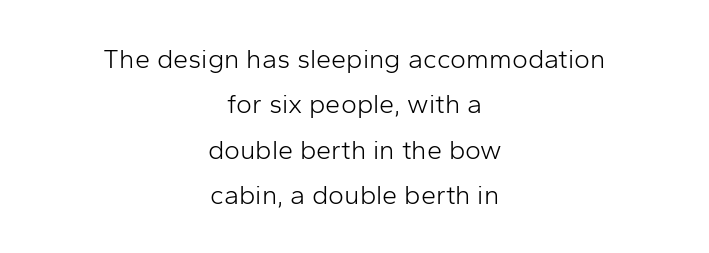
{"italic": "no", "bold": "no", "underline": "no", "align": "center", "line_spacing": "normal", "line_spacing_ratio": 1.68, "letter_spacing": "normal", "letter_spacing_em": 0.0, "glyph_px": 27}
